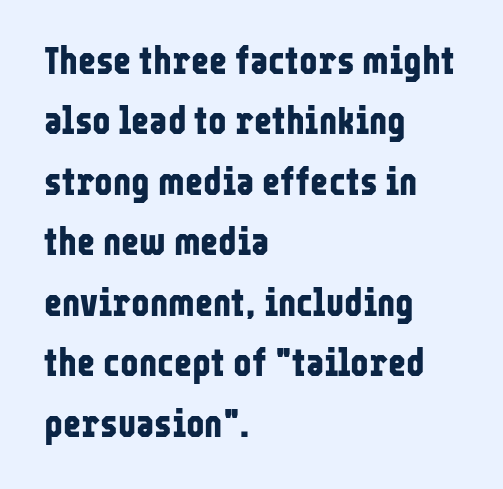
Q: Is the text bold? A: Yes.
Q: Is the text italic (slanted)? A: No, it is upright.
Q: Is the typeface a serif or a sans-serif typeface? A: Sans-serif.
Q: Is the text underlined? A: No.
Q: How is the paragraph aligned? A: Left-aligned.
Q: Is the spacing between letters normal or unusually wide? A: Normal.
Q: Is the spacing between lines tight, normal or loose? A: Normal.
Q: Width (condensed, normal, or wide)? A: Condensed.
Q: Stroke contrast? A: Low.
Q: x-height? A: Medium.
Q: Monospaced? A: No.
